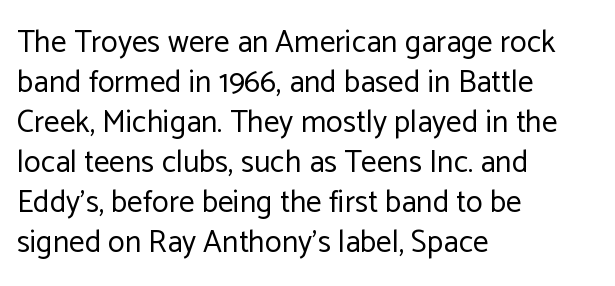
{"serif": "no", "italic": "no", "bold": "no", "weight": "regular", "width": "normal", "stroke_contrast": "low", "x_height": "medium", "monospaced": "no", "underline": "no", "align": "left", "line_spacing": "normal", "line_spacing_ratio": 1.29, "letter_spacing": "normal", "letter_spacing_em": 0.0, "glyph_px": 31}
